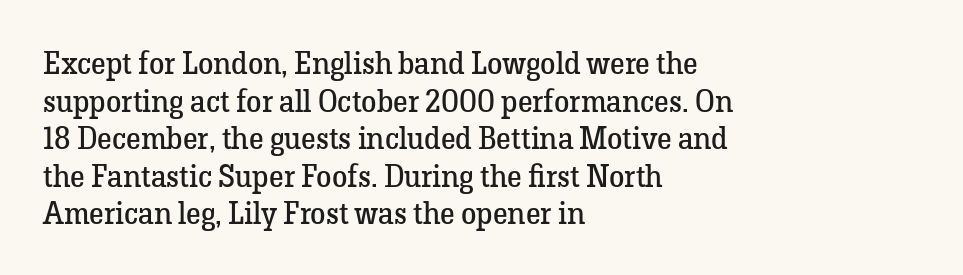
Q: Is the text bold? A: No.
Q: Is the text italic (slanted)? A: No, it is upright.
Q: Is the typeface a serif or a sans-serif typeface? A: Serif.
Q: Is the text underlined? A: No.
Q: How is the paragraph aligned? A: Left-aligned.
Q: Is the spacing between letters normal or unusually wide? A: Normal.
Q: Width (condensed, normal, or wide)? A: Normal.
Q: Stroke contrast? A: Low.
Q: x-height? A: Medium.
Q: Monospaced? A: No.
